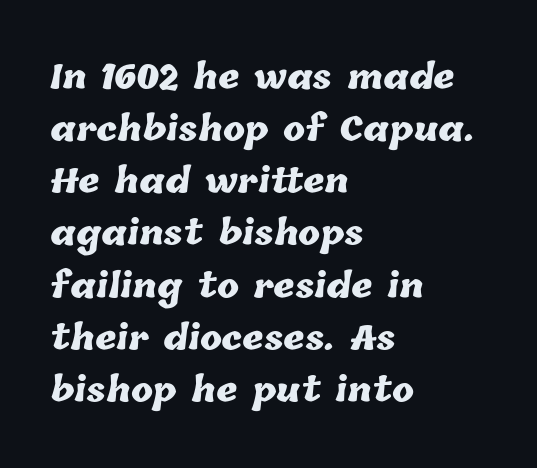
Q: Is the text bold? A: Yes.
Q: Is the text underlined? A: No.
Q: How is the paragraph aligned? A: Left-aligned.
Q: Is the spacing between letters normal or unusually wide? A: Normal.
Q: Is the spacing between lines tight, normal or loose? A: Normal.
Q: Width (condensed, normal, or wide)? A: Normal.
Q: Stroke contrast? A: Low.
Q: x-height? A: Medium.
Q: Monospaced? A: No.
